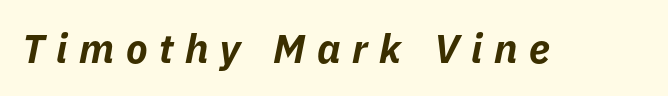
{"italic": "yes", "lean": "right", "slant_degrees": 11, "bold": "yes", "weight": "bold", "width": "normal", "stroke_contrast": "low", "x_height": "medium", "monospaced": "no", "underline": "no", "letter_spacing": "wide", "letter_spacing_em": 0.29, "glyph_px": 40}
